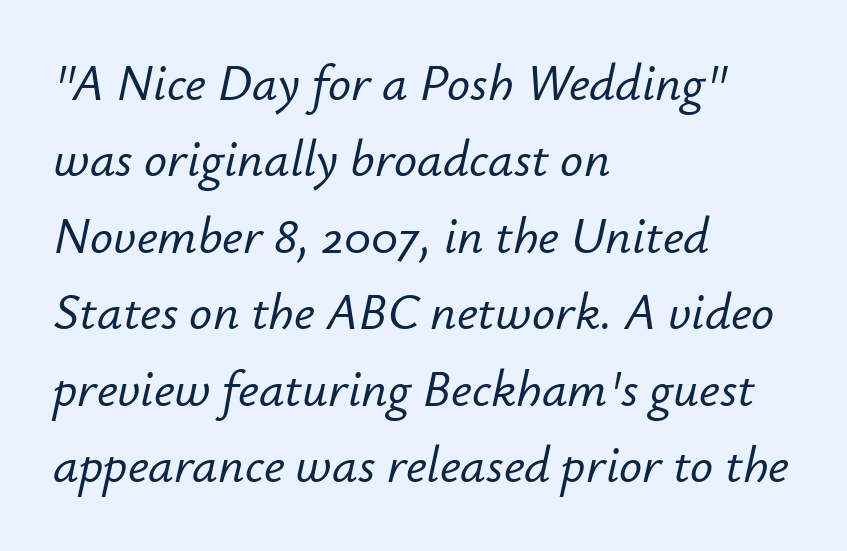
The image shows 51 px text type, italic (leaning right); set left-aligned, normal line spacing (1.5x), normal letter spacing, not underlined; low stroke contrast and a small x-height.
